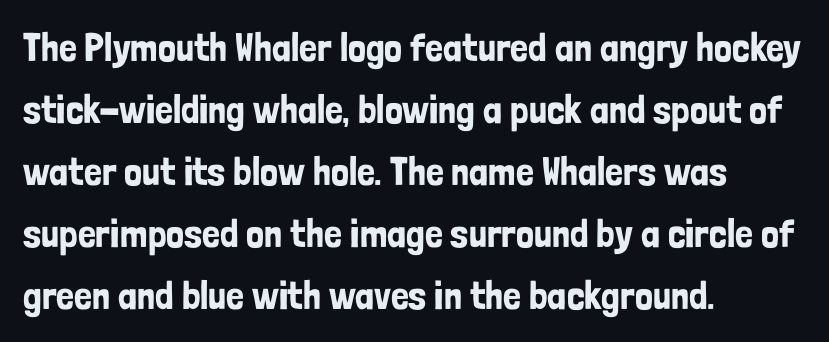
Q: Is the text italic (slanted)? A: No, it is upright.
Q: Is the typeface a serif or a sans-serif typeface? A: Sans-serif.
Q: Is the text underlined? A: No.
Q: How is the paragraph aligned? A: Left-aligned.
Q: Is the spacing between letters normal or unusually wide? A: Normal.
Q: Is the spacing between lines tight, normal or loose? A: Normal.
Q: Width (condensed, normal, or wide)? A: Condensed.
Q: Stroke contrast? A: Low.
Q: x-height? A: Medium.
Q: Monospaced? A: No.
